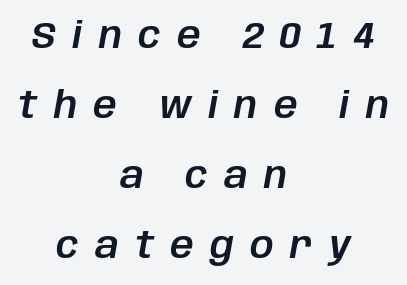
The image shows 37 px text type, italic (leaning right); set centered, line spacing 1.89x, unusually wide letter spacing (+0.44 em), not underlined; low stroke contrast and a large x-height.
